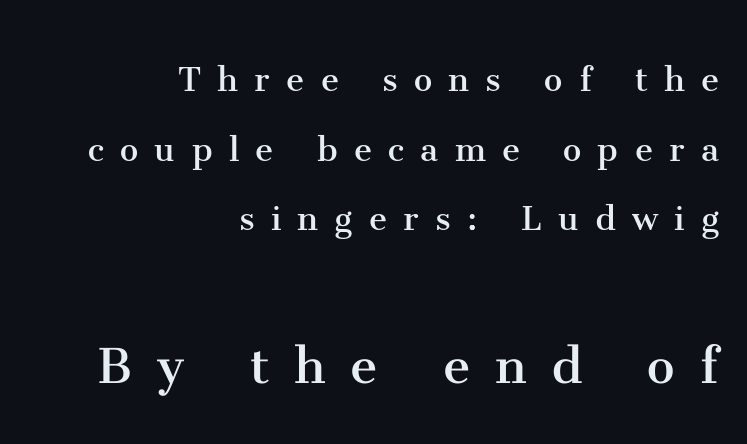
The image shows 62 px regular-weight serif type, upright; set right-aligned, normal line spacing (1.7x), unusually wide letter spacing (+0.4 em), not underlined; the second (bottom) block is 1.51x larger; medium stroke contrast and a medium x-height.
